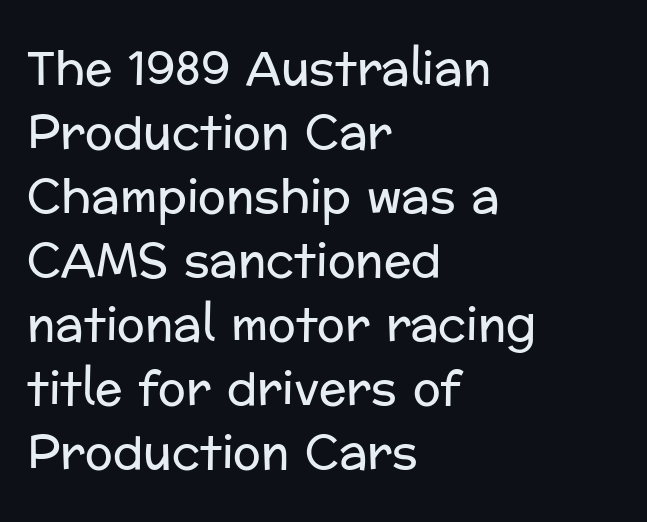
{"serif": "no", "italic": "no", "bold": "no", "weight": "regular", "width": "normal", "stroke_contrast": "low", "x_height": "medium", "monospaced": "no", "underline": "no", "align": "left", "line_spacing": "normal", "line_spacing_ratio": 1.39, "letter_spacing": "normal", "letter_spacing_em": 0.0, "glyph_px": 46}
